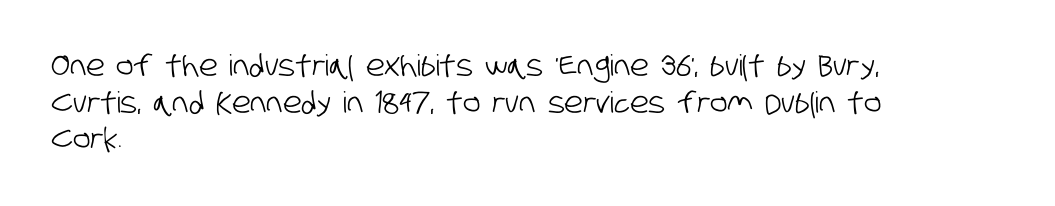
Is this a sans? Yes — the strokes have no serifs. Honestly, the letter spacing is just normal — you wouldn't notice it. The passage shown stacks its lines at a standard gap. Reading down the block, your eye returns to a fixed left position each line. The letters advance in unequal steps, a hallmark of proportional type. Lines of text with bare space underneath.
